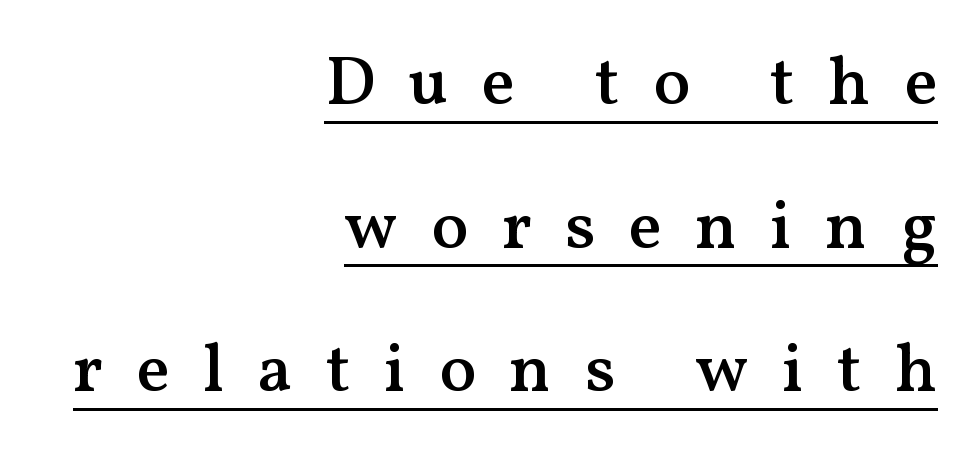
The image shows 69 px semibold serif type, upright; set right-aligned, loose line spacing (2.08x), unusually wide letter spacing (+0.48 em), underlined; medium stroke contrast and a medium x-height.
